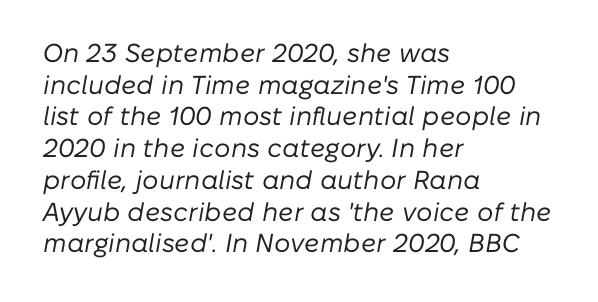
The image shows 26 px text type, italic (leaning right); set left-aligned, line spacing 1.22x, normal letter spacing, not underlined.
